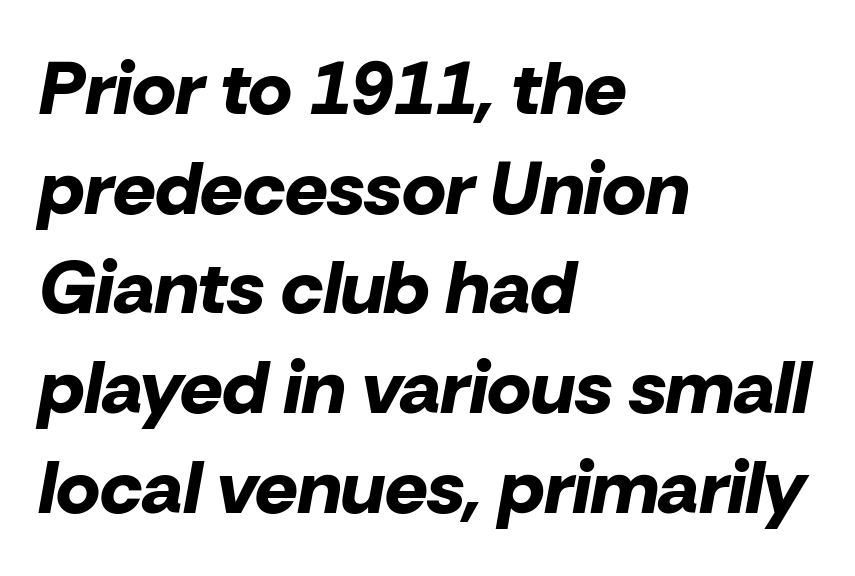
Q: Is the text bold? A: Yes.
Q: Is the text italic (slanted)? A: Yes, it leans right by about 10 degrees.
Q: Is the text underlined? A: No.
Q: How is the paragraph aligned? A: Left-aligned.
Q: Is the spacing between letters normal or unusually wide? A: Normal.
Q: Is the spacing between lines tight, normal or loose? A: Normal.
Q: Width (condensed, normal, or wide)? A: Normal.
Q: Stroke contrast? A: Low.
Q: x-height? A: Medium.
Q: Monospaced? A: No.
